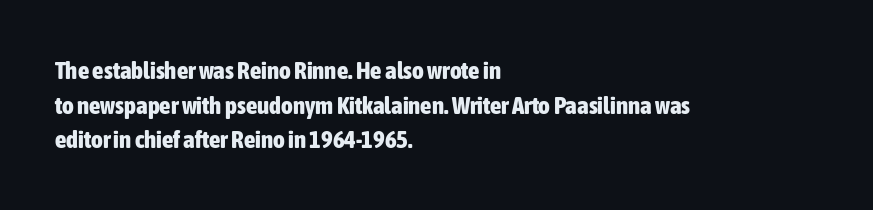
The image shows 25 px bold type, upright; set left-aligned, normal line spacing (1.39x), normal letter spacing, not underlined.
